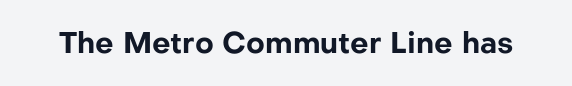
The image shows 29 px bold sans-serif type, upright; set normal letter spacing, not underlined; low stroke contrast and a medium x-height.
